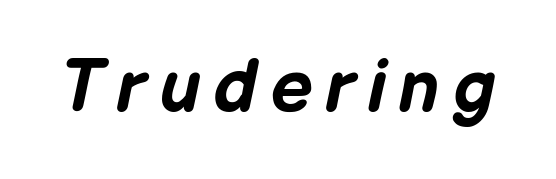
The image shows 75 px bold type, italic (leaning right); set not underlined; low stroke contrast and a medium x-height.
